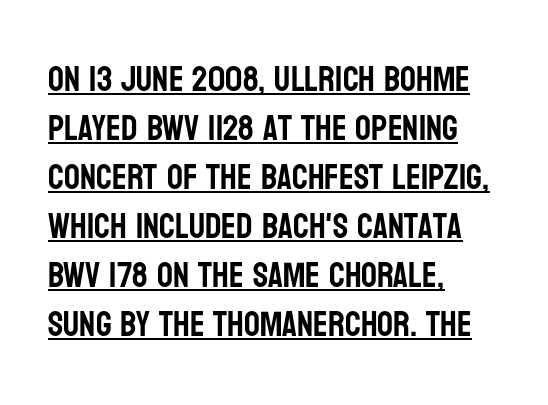
The image shows 35 px condensed sans-serif type, upright; set left-aligned, normal line spacing (1.4x), normal letter spacing, underlined; low stroke contrast and a large x-height.
